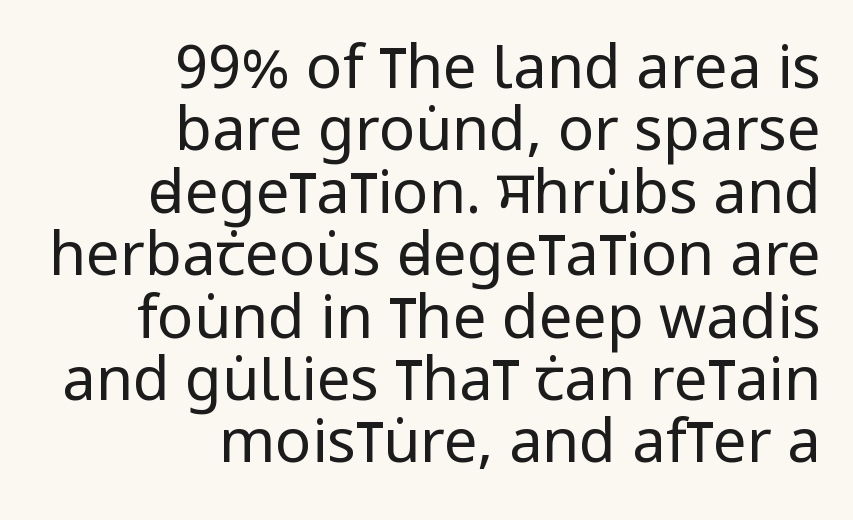
{"serif": "no", "italic": "no", "bold": "no", "weight": "regular", "width": "condensed", "stroke_contrast": "low", "x_height": "large", "monospaced": "no", "underline": "no", "align": "right", "line_spacing": "tight", "line_spacing_ratio": 1.04, "letter_spacing": "normal", "letter_spacing_em": 0.0, "glyph_px": 60}
